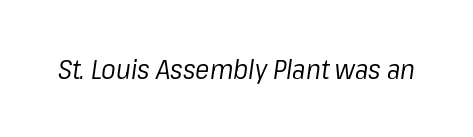
Glance below the letters and you will spot only blank space. The text carries the slant typical of an italic or oblique font. Stroke mass is kept to a normal reading level or below. The passage shown has conventional tracking throughout.
